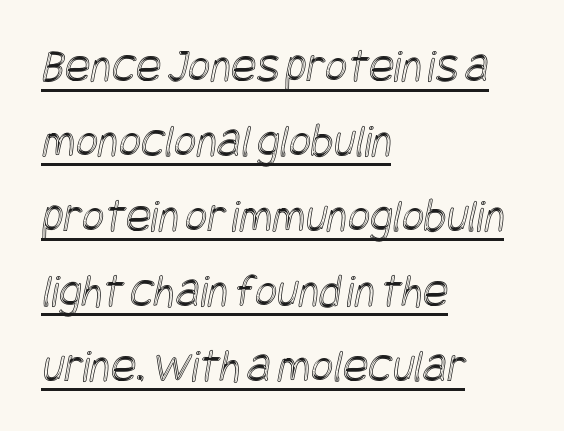
{"width": "condensed", "x_height": "large", "underline": "yes", "align": "left", "line_spacing": "normal", "line_spacing_ratio": 1.56, "letter_spacing": "normal", "letter_spacing_em": 0.0, "glyph_px": 48}
